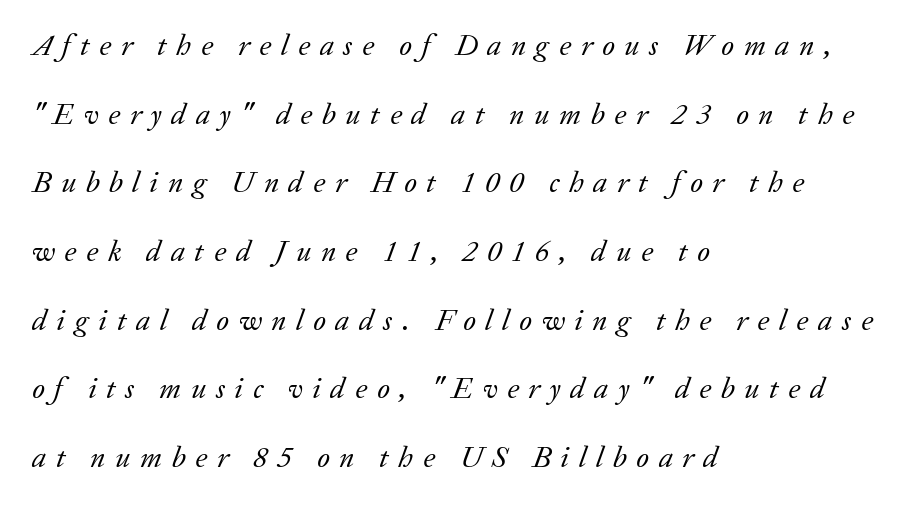
Q: Is the text bold? A: No.
Q: Is the text italic (slanted)? A: Yes, it leans right by about 20 degrees.
Q: Is the typeface a serif or a sans-serif typeface? A: Serif.
Q: Is the text underlined? A: No.
Q: How is the paragraph aligned? A: Left-aligned.
Q: Is the spacing between letters normal or unusually wide? A: Unusually wide.
Q: Is the spacing between lines tight, normal or loose? A: Loose.
Q: Width (condensed, normal, or wide)? A: Normal.
Q: Stroke contrast? A: Low.
Q: x-height? A: Medium.
Q: Monospaced? A: No.
